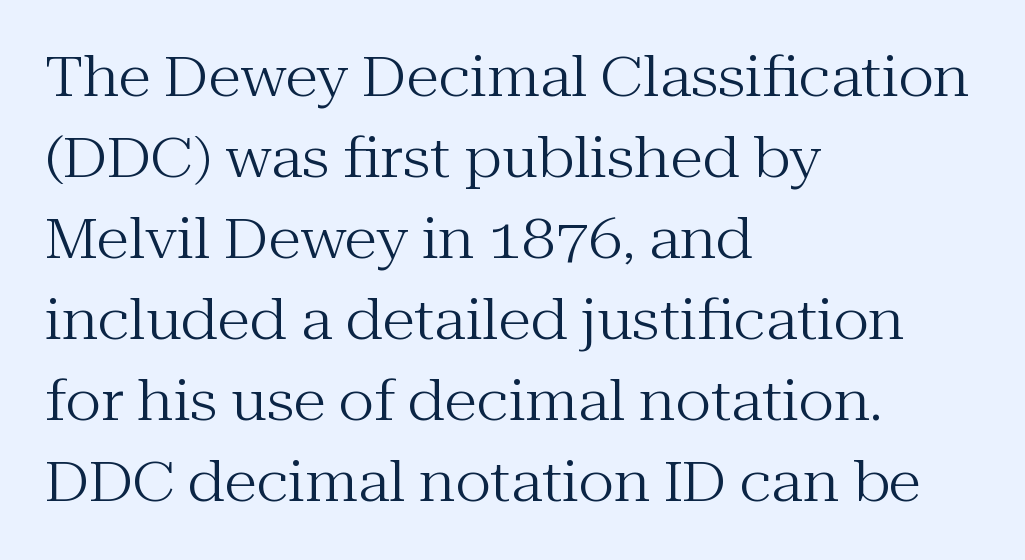
{"serif": "yes", "italic": "no", "bold": "no", "weight": "regular", "width": "normal", "stroke_contrast": "medium", "x_height": "medium", "monospaced": "no", "underline": "no", "align": "left", "line_spacing": "normal", "line_spacing_ratio": 1.5, "letter_spacing": "normal", "letter_spacing_em": 0.0, "glyph_px": 54}
